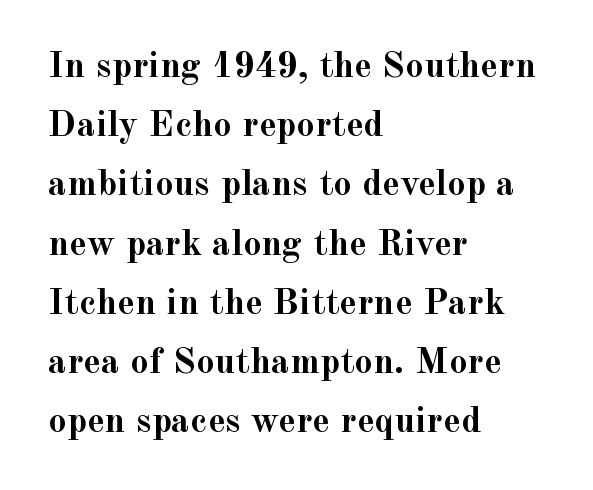
The paragraph shown leans on its left margin. Characters remain perfectly vertical along every line. Its strokes are broad and dark, the hallmark of bold type. A typesetter would call this zero additional tracking. Anything drawn beneath the words? Only blank space.
